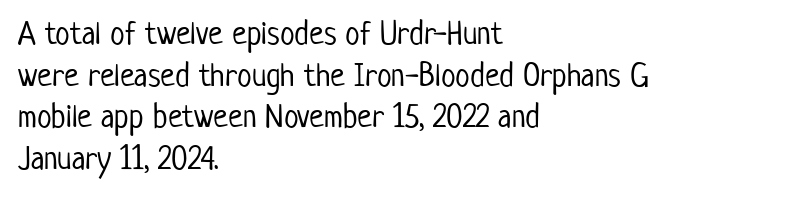
{"serif": "no", "italic": "no", "bold": "no", "weight": "light", "width": "condensed", "stroke_contrast": "low", "x_height": "medium", "monospaced": "no", "underline": "no", "align": "left", "line_spacing": "normal", "line_spacing_ratio": 1.26, "letter_spacing": "normal", "letter_spacing_em": 0.0, "glyph_px": 33}
